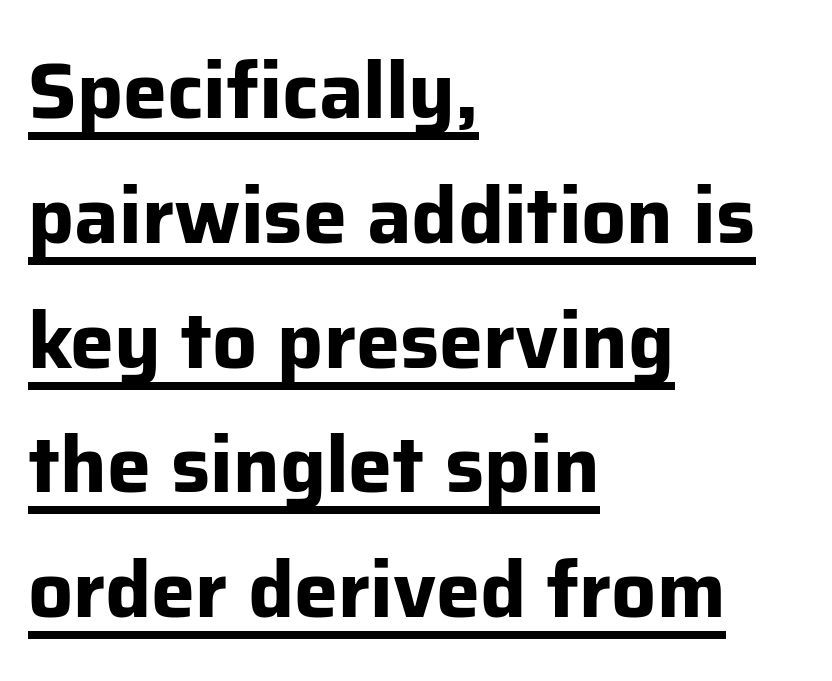
This block has exactly the height ordinary leading produces. Is this a sans? Yes — the strokes have no serifs. This sample uses an upright cut, with every glyph sitting square on the baseline. You'd pick this weight for a headline — it's a proper bold. Each letter keeps its own natural width here, so spacing adapts to shape.
